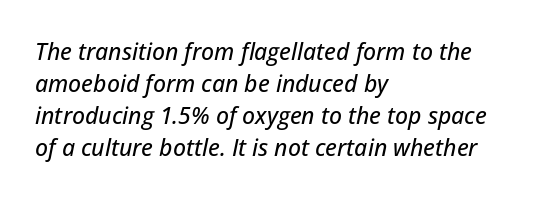
The image shows 23 px text type, italic (leaning right); set left-aligned, normal line spacing (1.39x), normal letter spacing, not underlined.
